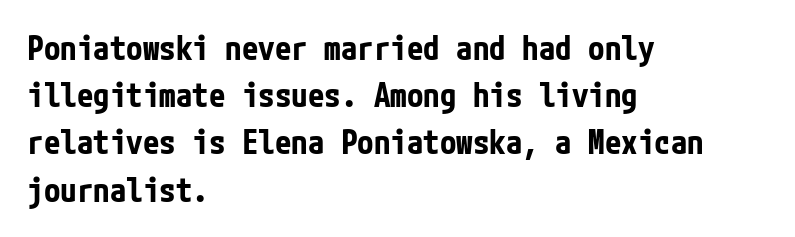
{"serif": "no", "italic": "no", "bold": "yes", "weight": "bold", "width": "condensed", "stroke_contrast": "low", "x_height": "medium", "underline": "no", "align": "left", "line_spacing": "normal", "line_spacing_ratio": 1.43, "letter_spacing": "normal", "letter_spacing_em": 0.0, "glyph_px": 33}
